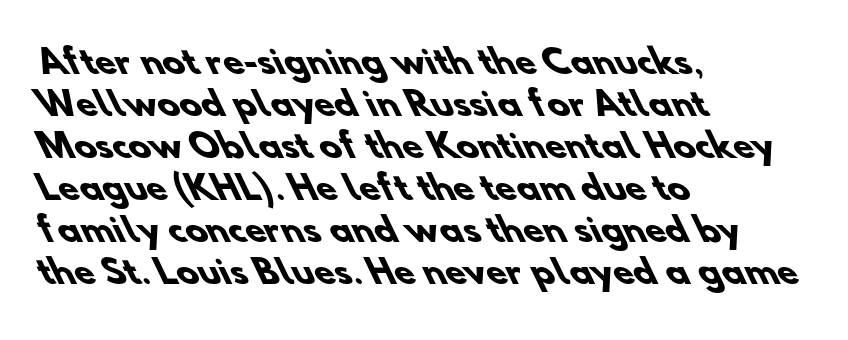
The image shows 33 px heavy sans-serif type; set left-aligned, normal line spacing (1.27x), normal letter spacing, not underlined; low stroke contrast and a small x-height.
